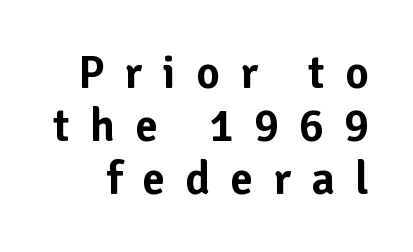
Check where the strokes stop: nothing finishes them off — pure sans. Is this a fixed-width face? No — the glyphs have proportional, varying widths. One glance says dense: line gaps are narrower than usual. The passage shown has open, widely tracked lettering throughout. The strip under each line holds only bare page. Ascenders rise straight up at ninety degrees.
